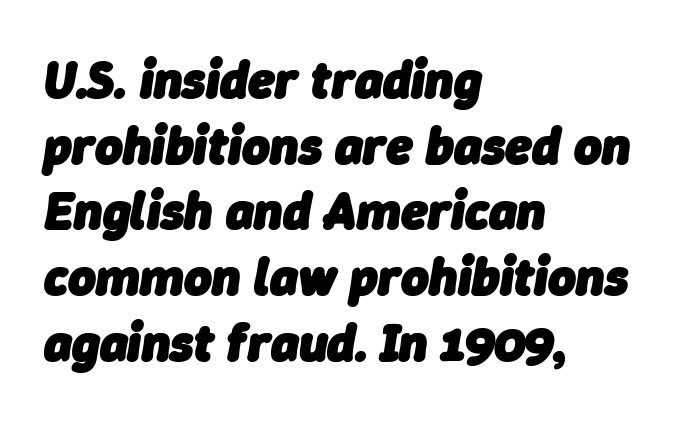
The image shows 53 px heavy type, italic (leaning right); set left-aligned, line spacing 1.24x, normal letter spacing, not underlined; low stroke contrast and a medium x-height.
